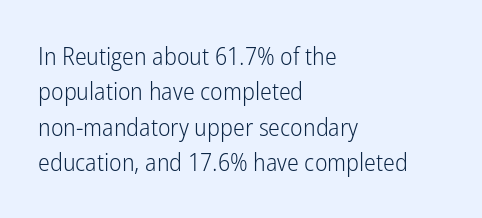
The image shows 25 px text type, upright; set left-aligned, normal line spacing (1.42x), normal letter spacing, not underlined.
